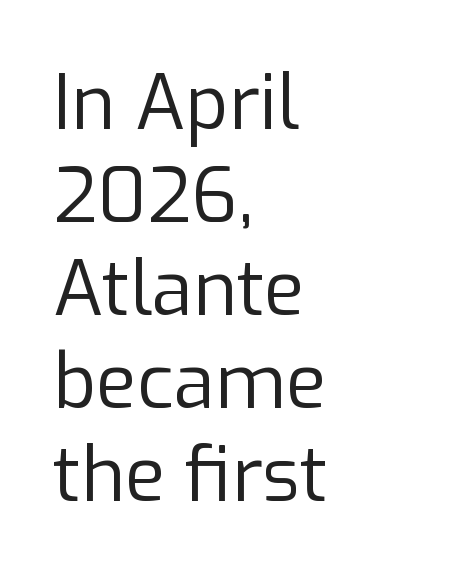
The image shows 75 px regular-weight sans-serif type, upright; set left-aligned, line spacing 1.24x, normal letter spacing, not underlined; low stroke contrast and a medium x-height.
